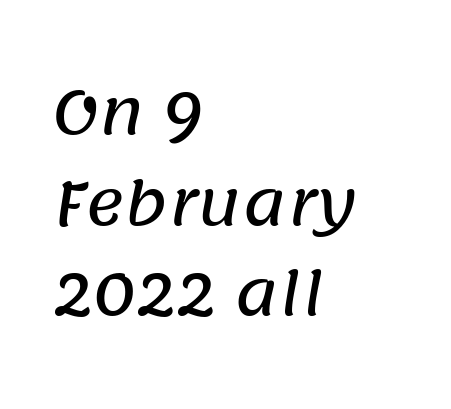
A typesetter would call this proportional, since set widths differ per character. Letterform terminals end flat and unadorned throughout the passage. A student would call this left alignment; a typographer would say flush left, rag right. No extra tracking has been applied to these lines. What's the leading like? Ordinary, nothing unusual. This rendering features lettering with no underline.
